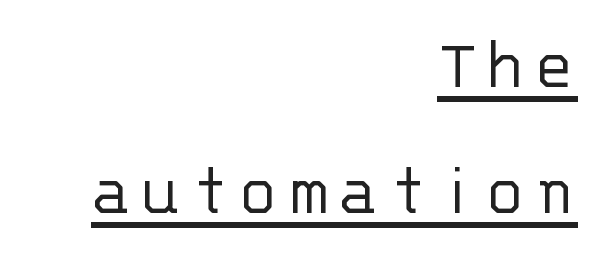
{"serif": "no", "italic": "no", "bold": "no", "weight": "light", "width": "normal", "stroke_contrast": "low", "x_height": "large", "monospaced": "yes", "underline": "yes", "align": "right", "line_spacing": "normal", "line_spacing_ratio": 1.66, "glyph_px": 76}
